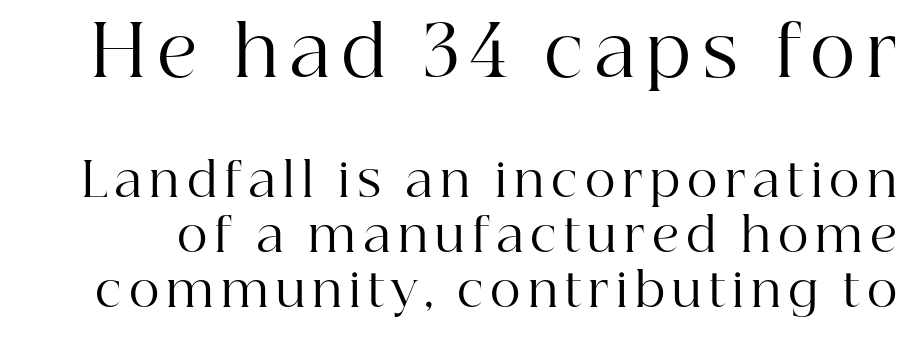
The font family rendered here belongs to the serif group. These glyphs show unthickened strokes, regular width or finer. Do the characters align in a grid? No, the font is proportional. Quick note: not italic, upright.
